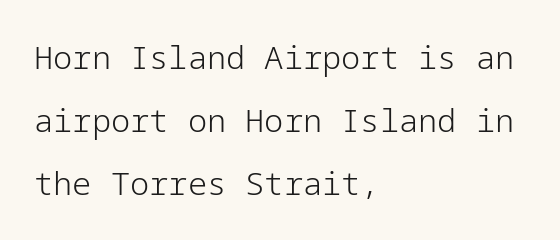
The cut favours lightness, reaching ordinary text weight at its darkest. Is the letter spacing exaggerated? No — it looks like the ordinary default. Regarding leading, the lines here are spaced well apart. The passage shown is typeset with a sans-serif family. Rendered with straight, roman letterforms. Horizontal alignment here is leftward, the default for most running prose.
